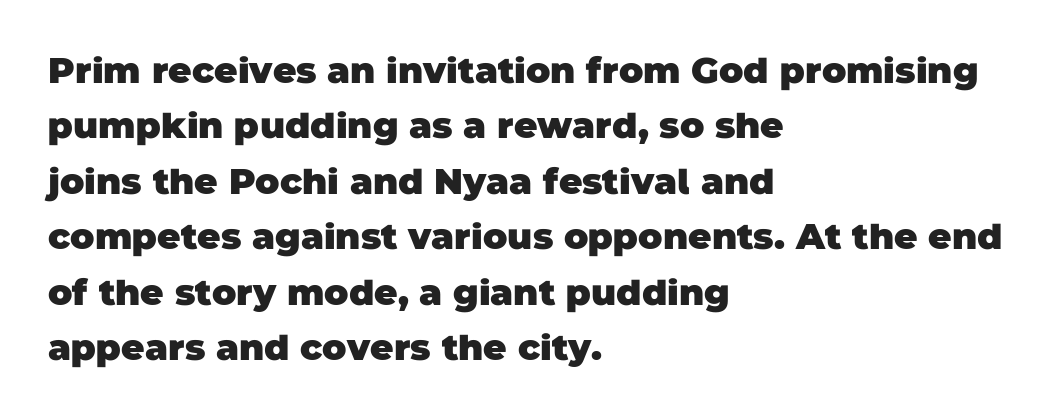
Compared with an ordinary text face, these strokes are far heavier — a full bold. Layout note: lines flush left. The line-height multiplier appears to be the usual default. Is this a sans? Yes — the strokes have no serifs. The specimen omits any rule beneath the text block's lines. Each word holds together tightly as a unit, with standard inter-letter gaps.
